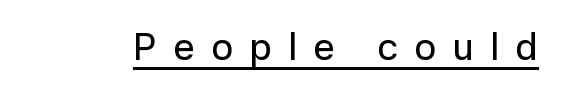
The rendering uses the underline text-decoration. Posture: straight, roman, zero tilt. Tracking value appears strongly positive — letters spread wide. Character widths vary here, with narrow letters taking less room than wide ones. Serifs: no, the terminals of the letterforms are clean.
